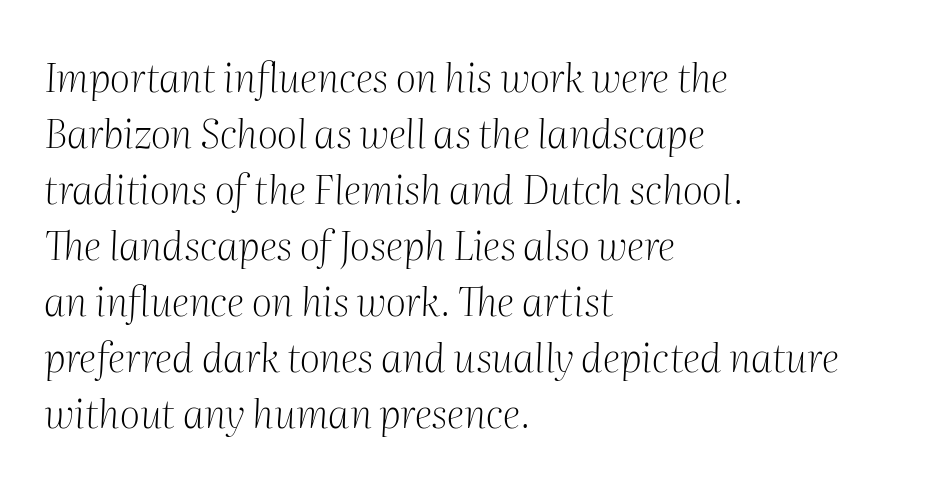
{"serif": "yes", "italic": "yes", "lean": "right", "slant_degrees": 2, "bold": "no", "weight": "light", "width": "normal", "stroke_contrast": "medium", "x_height": "medium", "monospaced": "no", "underline": "no", "align": "left", "line_spacing": "normal", "line_spacing_ratio": 1.4, "letter_spacing": "normal", "letter_spacing_em": 0.0, "glyph_px": 40}
